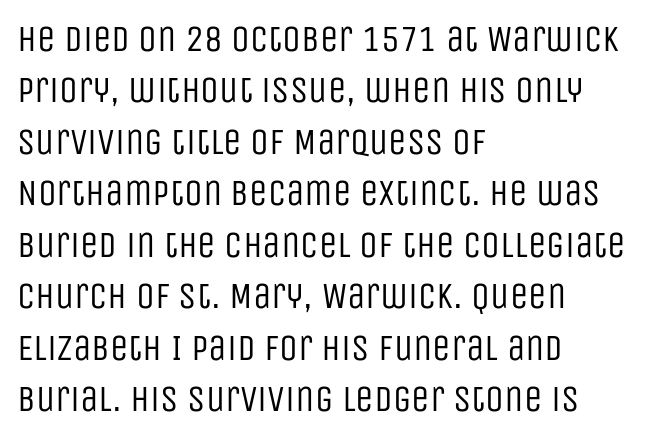
Q: Is the text bold? A: No.
Q: Is the text italic (slanted)? A: No, it is upright.
Q: Is the typeface a serif or a sans-serif typeface? A: Sans-serif.
Q: Is the text underlined? A: No.
Q: How is the paragraph aligned? A: Left-aligned.
Q: Is the spacing between letters normal or unusually wide? A: Normal.
Q: Is the spacing between lines tight, normal or loose? A: Normal.
Q: Width (condensed, normal, or wide)? A: Condensed.
Q: Stroke contrast? A: Low.
Q: x-height? A: Large.
Q: Monospaced? A: No.
